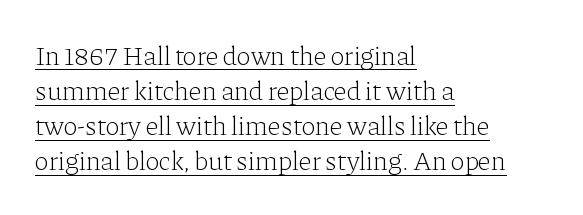
The image shows 27 px text type, upright; set left-aligned, normal line spacing (1.3x), normal letter spacing, underlined.
